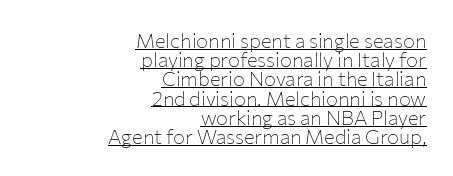
Q: Is the text bold? A: No.
Q: Is the text italic (slanted)? A: No, it is upright.
Q: Is the text underlined? A: Yes.
Q: How is the paragraph aligned? A: Right-aligned.
Q: Is the spacing between letters normal or unusually wide? A: Normal.
Q: Is the spacing between lines tight, normal or loose? A: Tight.
